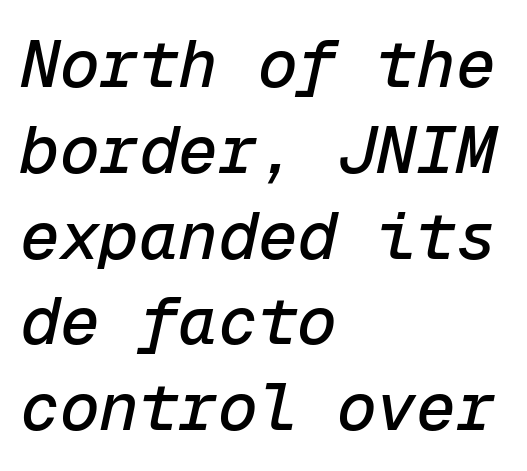
The image shows 66 px text type, italic (leaning right), monospaced; set left-aligned, normal line spacing (1.3x), normal letter spacing, not underlined; low stroke contrast and a medium x-height.
